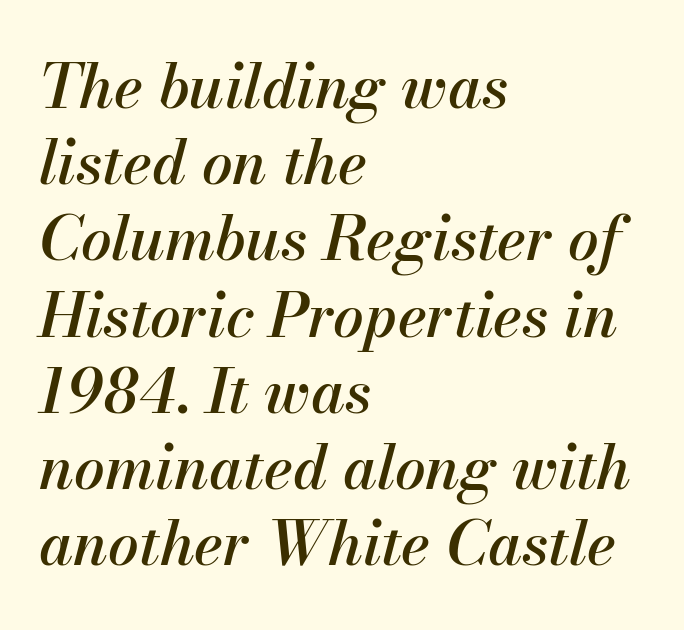
The image shows 61 px text type, italic (leaning right); set left-aligned, normal line spacing (1.25x), normal letter spacing, not underlined; medium stroke contrast and a small x-height.
